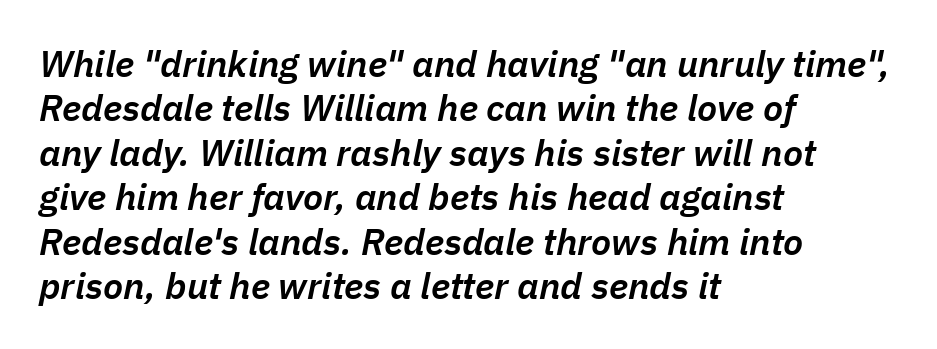
A typesetter would call this proportional, since set widths differ per character. Standard letterfit; no display-style spreading of the glyphs. The lines are quadded left. Check the space under the baseline: it is left empty.
